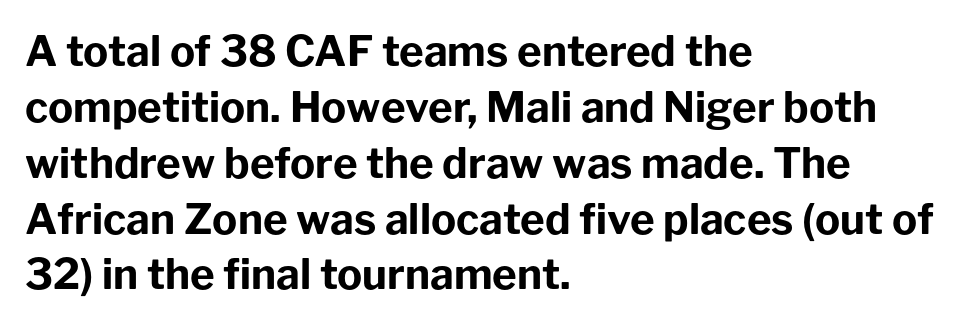
The gaps between neighbouring characters are ordinary and unremarkable. Short and long lines alike share a common starting point at left. Letterform terminals end flat and unadorned throughout the passage. Decoration check: the copy has no underline. Upright lettering throughout.
